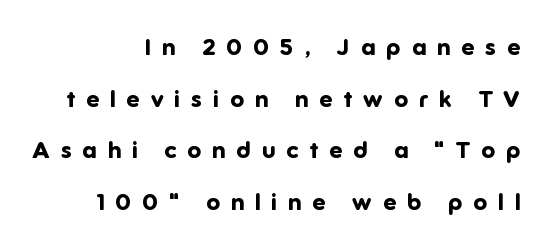
Plain, unruled lines of type. A student would call this right alignment; a typographer would say flush right, rag left. These words are printed bold, with thick strokes throughout. The font's upright variant was chosen for this text.
